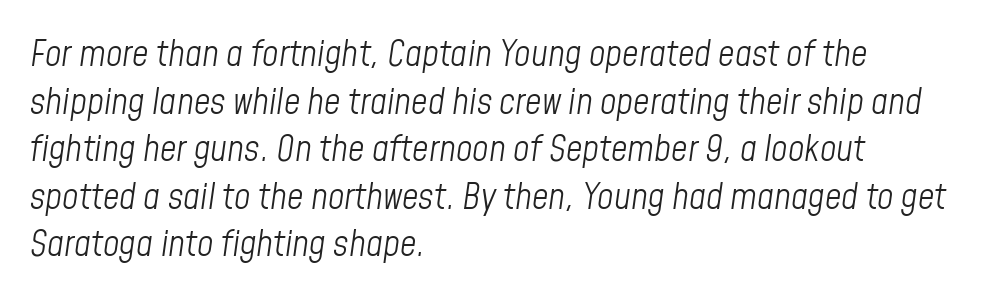
{"italic": "yes", "lean": "right", "slant_degrees": 8, "bold": "no", "weight": "light", "width": "condensed", "stroke_contrast": "low", "x_height": "medium", "monospaced": "no", "underline": "no", "align": "left", "line_spacing": "normal", "line_spacing_ratio": 1.32, "letter_spacing": "normal", "letter_spacing_em": 0.0, "glyph_px": 36}
